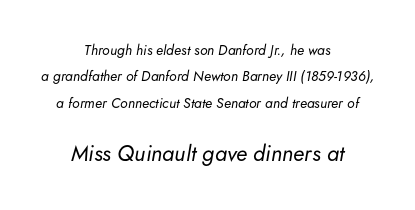
The image shows 22 px text type, italic (leaning right); set centered, line spacing 1.88x, normal letter spacing, not underlined; the second (bottom) block is 1.57x larger.
